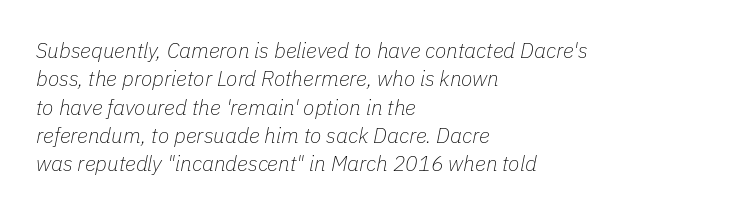
The image shows 21 px text type, italic (leaning right); set left-aligned, normal line spacing (1.35x), normal letter spacing, not underlined.
